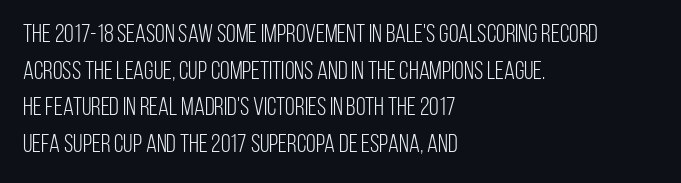
Q: Is the text bold? A: No.
Q: Is the text italic (slanted)? A: No, it is upright.
Q: Is the text underlined? A: No.
Q: How is the paragraph aligned? A: Left-aligned.
Q: Is the spacing between letters normal or unusually wide? A: Normal.
Q: Is the spacing between lines tight, normal or loose? A: Normal.
